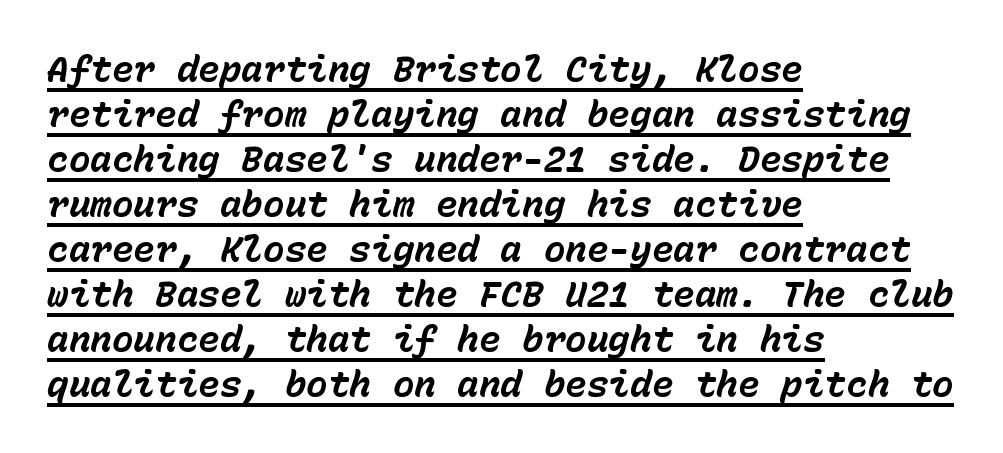
{"italic": "yes", "lean": "right", "slant_degrees": 15, "bold": "yes", "weight": "bold", "width": "normal", "stroke_contrast": "low", "x_height": "medium", "monospaced": "yes", "underline": "yes", "align": "left", "line_spacing": "normal", "line_spacing_ratio": 1.25, "letter_spacing": "normal", "letter_spacing_em": 0.0, "glyph_px": 36}
